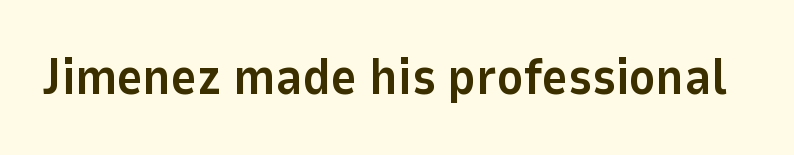
{"serif": "no", "italic": "no", "bold": "yes", "weight": "bold", "width": "normal", "stroke_contrast": "low", "x_height": "medium", "monospaced": "no", "underline": "no", "letter_spacing": "normal", "letter_spacing_em": 0.0, "glyph_px": 50}
